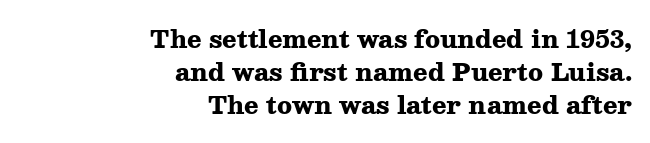
Q: Is the text bold? A: Yes.
Q: Is the text italic (slanted)? A: No, it is upright.
Q: Is the text underlined? A: No.
Q: How is the paragraph aligned? A: Right-aligned.
Q: Is the spacing between letters normal or unusually wide? A: Normal.
Q: Is the spacing between lines tight, normal or loose? A: Normal.
